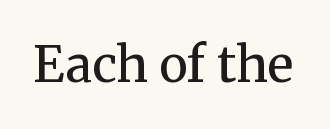
{"serif": "yes", "italic": "no", "bold": "no", "weight": "regular", "width": "normal", "stroke_contrast": "medium", "x_height": "medium", "monospaced": "no", "underline": "no", "letter_spacing": "normal", "letter_spacing_em": 0.0, "glyph_px": 49}
